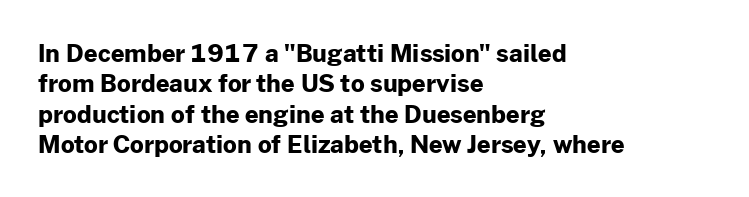
The image shows 24 px bold type, upright; set left-aligned, normal line spacing (1.27x), normal letter spacing, not underlined.
